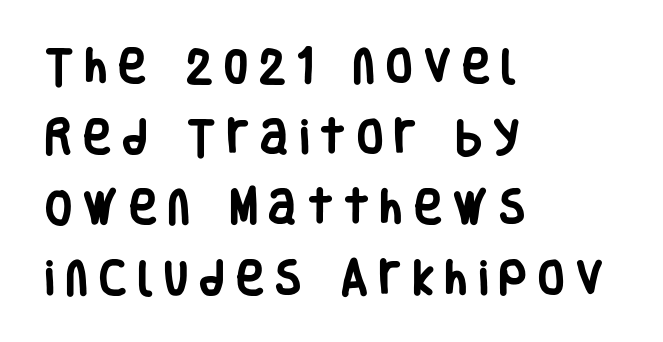
Beneath every word, the page is bare. Nope, not italic — everything's standing straight. A sans-serif font was chosen for this passage. Stroke thickness is high; the sample reads as a true bold.
